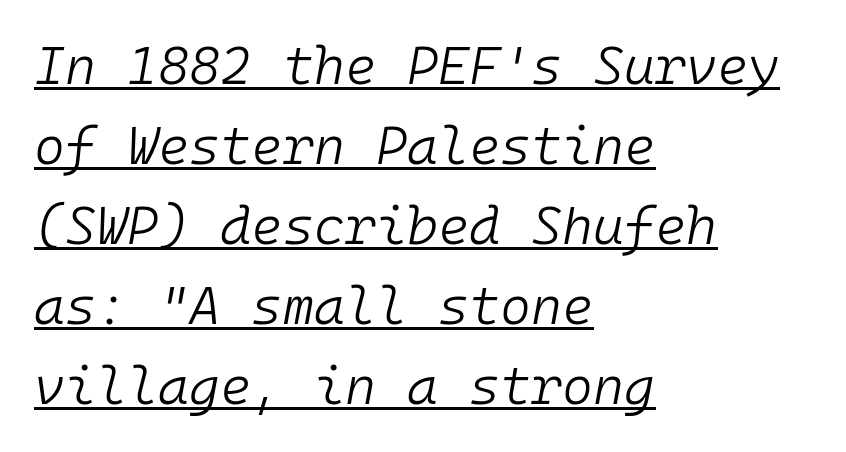
Q: Is the text bold? A: No.
Q: Is the text italic (slanted)? A: Yes, it leans right by about 10 degrees.
Q: Is the text underlined? A: Yes.
Q: How is the paragraph aligned? A: Left-aligned.
Q: Is the spacing between letters normal or unusually wide? A: Normal.
Q: Is the spacing between lines tight, normal or loose? A: Normal.
Q: Width (condensed, normal, or wide)? A: Normal.
Q: Stroke contrast? A: Low.
Q: x-height? A: Medium.
Q: Monospaced? A: Yes.
